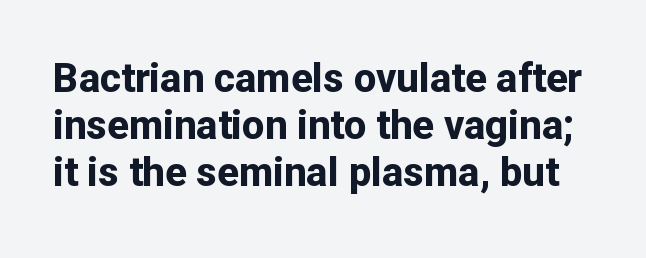
Typographic density is high because the face is bold. You can tell it's not italic because the verticals are truly vertical. The line texture is even and compact thanks to regular tracking. Descender tails drop into unmarked territory.
